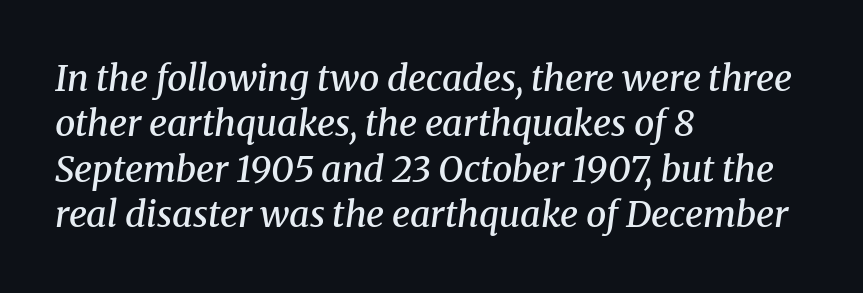
The image shows 36 px semibold serif type, italic (leaning right); set left-aligned, normal line spacing (1.26x), normal letter spacing, not underlined; medium stroke contrast and a medium x-height.
